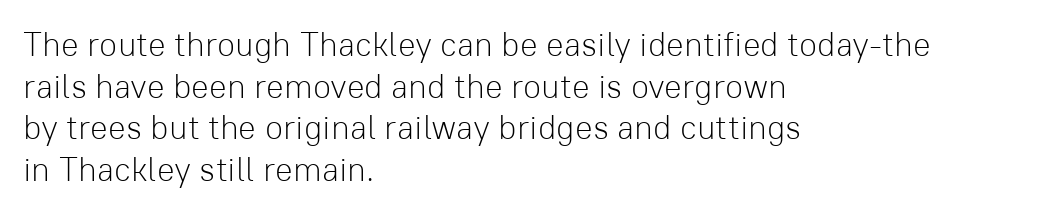
{"serif": "no", "italic": "no", "bold": "no", "weight": "light", "width": "normal", "stroke_contrast": "low", "x_height": "medium", "monospaced": "no", "underline": "no", "align": "left", "line_spacing": "normal", "line_spacing_ratio": 1.26, "letter_spacing": "normal", "letter_spacing_em": 0.0, "glyph_px": 33}
